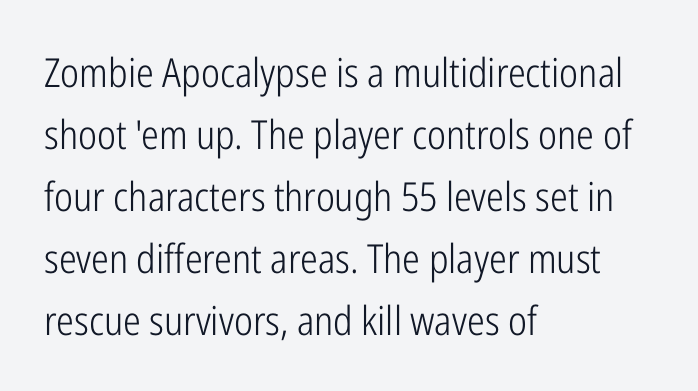
Q: Is the text bold? A: No.
Q: Is the text italic (slanted)? A: No, it is upright.
Q: Is the typeface a serif or a sans-serif typeface? A: Sans-serif.
Q: Is the text underlined? A: No.
Q: How is the paragraph aligned? A: Left-aligned.
Q: Is the spacing between letters normal or unusually wide? A: Normal.
Q: Is the spacing between lines tight, normal or loose? A: Normal.
Q: Width (condensed, normal, or wide)? A: Condensed.
Q: Stroke contrast? A: Low.
Q: x-height? A: Medium.
Q: Monospaced? A: No.
